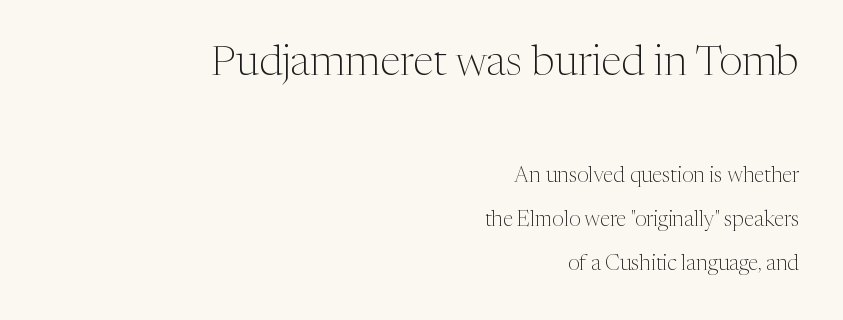
Q: Is the text bold? A: No.
Q: Is the text italic (slanted)? A: No, it is upright.
Q: Is the typeface a serif or a sans-serif typeface? A: Serif.
Q: Is the text underlined? A: No.
Q: How is the paragraph aligned? A: Right-aligned.
Q: Is the spacing between letters normal or unusually wide? A: Normal.
Q: Is the spacing between lines tight, normal or loose? A: Loose.
Q: Which block of text is set in a larger size, the first (top) or the second (bottom)? A: The first (top) one.
Q: Width (condensed, normal, or wide)? A: Normal.
Q: Stroke contrast? A: Medium.
Q: x-height? A: Medium.
Q: Monospaced? A: No.
